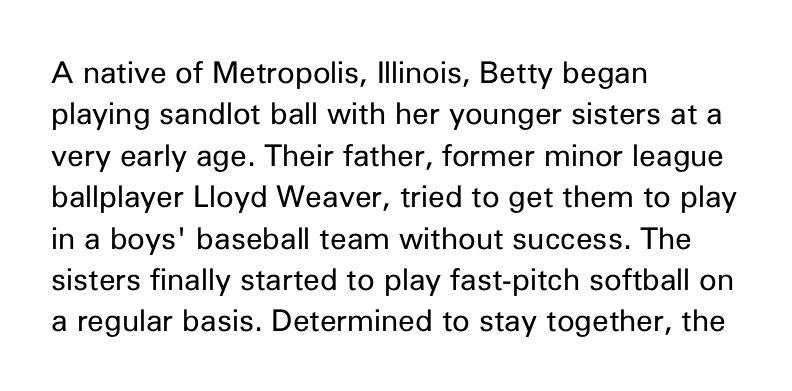
Q: Is the text bold? A: No.
Q: Is the text italic (slanted)? A: No, it is upright.
Q: Is the typeface a serif or a sans-serif typeface? A: Sans-serif.
Q: Is the text underlined? A: No.
Q: How is the paragraph aligned? A: Left-aligned.
Q: Is the spacing between letters normal or unusually wide? A: Normal.
Q: Is the spacing between lines tight, normal or loose? A: Normal.
Q: Width (condensed, normal, or wide)? A: Normal.
Q: Stroke contrast? A: Low.
Q: x-height? A: Medium.
Q: Monospaced? A: No.
